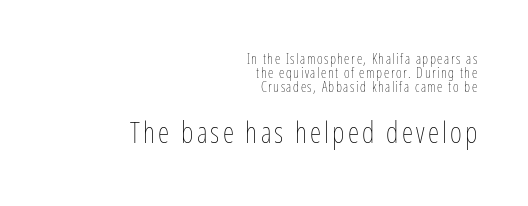
{"italic": "no", "bold": "no", "weight": "thin", "width": "condensed", "stroke_contrast": "low", "x_height": "medium", "monospaced": "no", "underline": "no", "align": "right", "line_spacing": "tight", "line_spacing_ratio": 1.01, "larger_block": "second", "size_ratio": 2.07, "glyph_px": 29}
